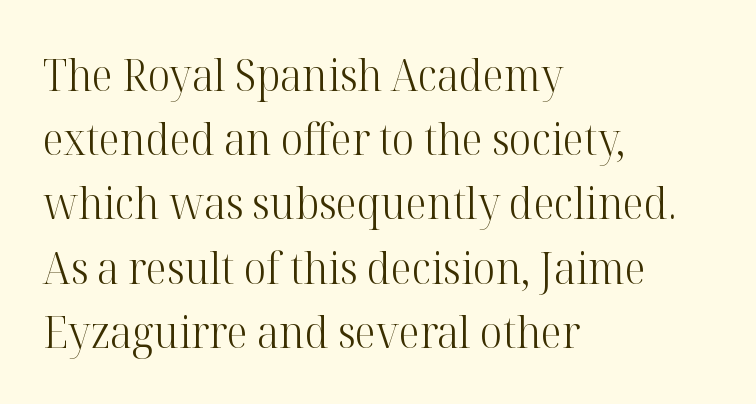
The image shows 44 px light serif type, upright; set left-aligned, normal line spacing (1.46x), normal letter spacing, not underlined; high stroke contrast and a medium x-height.
